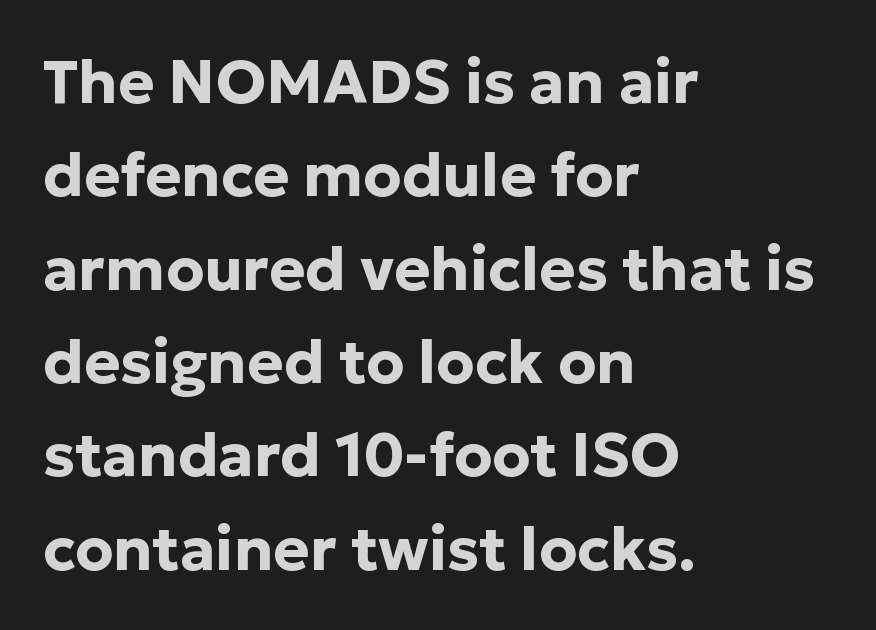
{"serif": "no", "italic": "no", "bold": "yes", "weight": "bold", "width": "normal", "stroke_contrast": "low", "x_height": "medium", "monospaced": "no", "underline": "no", "align": "left", "line_spacing": "normal", "line_spacing_ratio": 1.53, "letter_spacing": "normal", "letter_spacing_em": 0.0, "glyph_px": 61}
